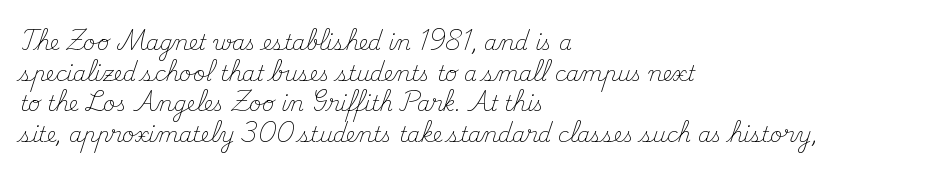
Q: Is the text bold? A: No.
Q: Is the text italic (slanted)? A: Yes.
Q: Is the text underlined? A: No.
Q: How is the paragraph aligned? A: Left-aligned.
Q: Is the spacing between letters normal or unusually wide? A: Normal.
Q: Is the spacing between lines tight, normal or loose? A: Normal.
